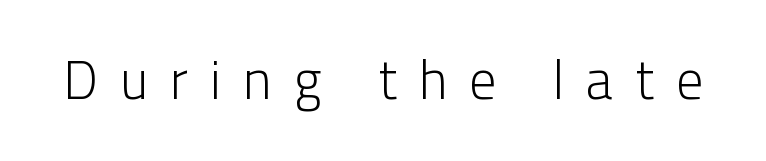
The image shows 54 px light sans-serif type, upright; set unusually wide letter spacing (+0.41 em), not underlined; low stroke contrast and a medium x-height.
